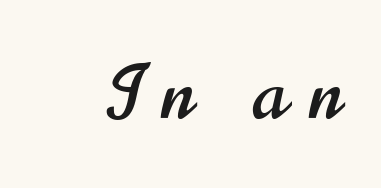
Observe the wide spacing: letters keep a clear distance from each other. The space beneath each line is pristine and unruled. Nope, no serifs anywhere on these letters. Varying glyph widths throughout — classic text-font behaviour.
